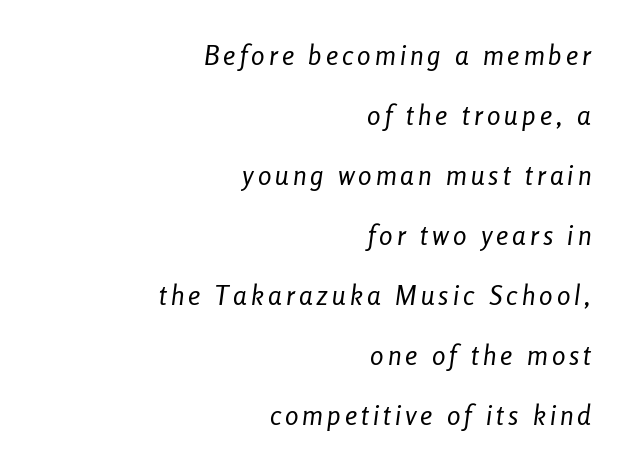
All the whitespace from short lines collects on the left. Quick note: interline space is abundant. The face looks like a standard text weight, possibly lighter. Is the type slanted? Yes — the strokes lean at a clear angle. The passage shown is not underscored anywhere.
